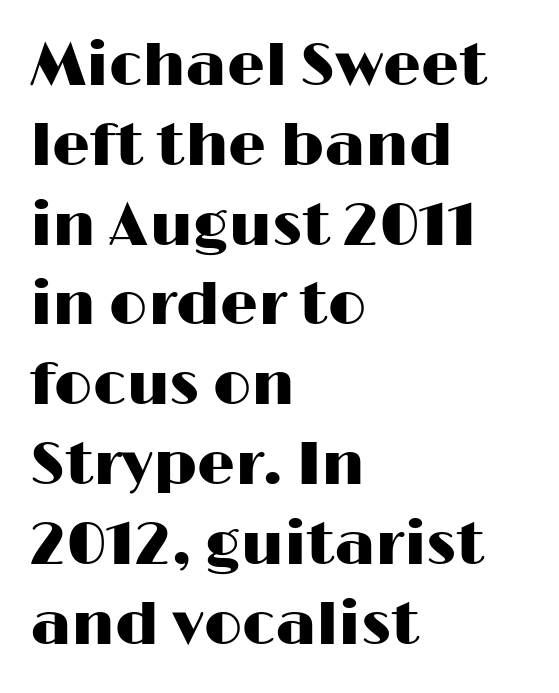
Where is the straight margin? On the left. Ascenders rise straight up at ninety degrees. Observe the absence of serifs on each vertical stroke in this sample. Normally led — the rows are evenly, conventionally spaced. The string is rendered with underlining switched off. Proportional: the letters do not fall into vertical columns.
